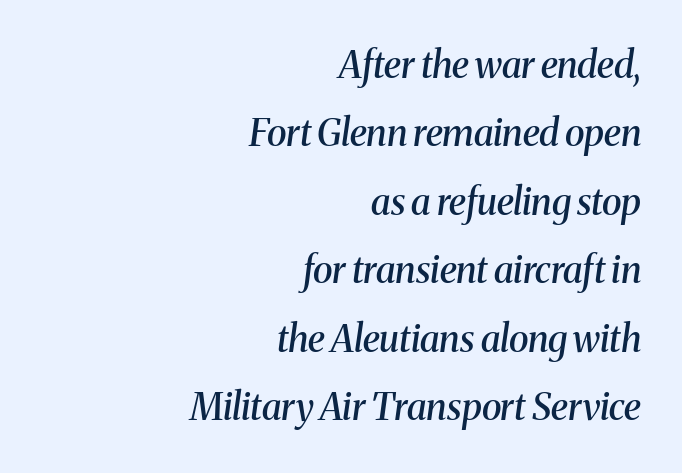
{"serif": "yes", "italic": "yes", "lean": "right", "slant_degrees": 8, "bold": "semi", "weight": "semibold", "width": "normal", "stroke_contrast": "medium", "x_height": "medium", "monospaced": "no", "underline": "no", "align": "right", "line_spacing_ratio": 1.85, "letter_spacing": "normal", "letter_spacing_em": 0.0, "glyph_px": 37}
